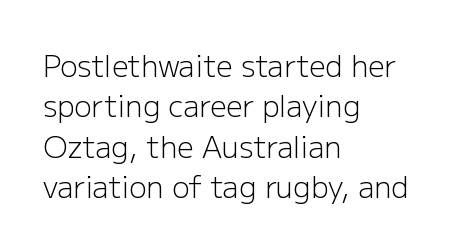
Q: Is the text bold? A: No.
Q: Is the text italic (slanted)? A: No, it is upright.
Q: Is the typeface a serif or a sans-serif typeface? A: Sans-serif.
Q: Is the text underlined? A: No.
Q: How is the paragraph aligned? A: Left-aligned.
Q: Is the spacing between letters normal or unusually wide? A: Normal.
Q: Is the spacing between lines tight, normal or loose? A: Normal.
Q: Width (condensed, normal, or wide)? A: Normal.
Q: Stroke contrast? A: Low.
Q: x-height? A: Medium.
Q: Monospaced? A: No.
